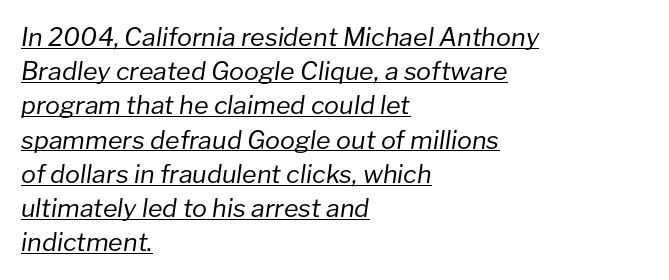
The image shows 25 px text type, italic (leaning right); set left-aligned, normal line spacing (1.37x), normal letter spacing, underlined.
